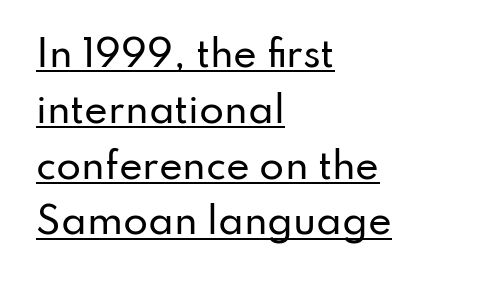
The image shows 36 px sans-serif type, upright; set left-aligned, normal line spacing (1.55x), normal letter spacing, underlined; low stroke contrast and a small x-height.
